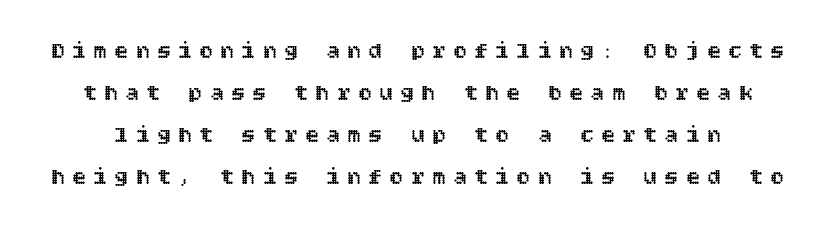
{"italic": "no", "underline": "no", "line_spacing_ratio": 1.82, "letter_spacing": "wide", "letter_spacing_em": 0.32, "glyph_px": 23}
